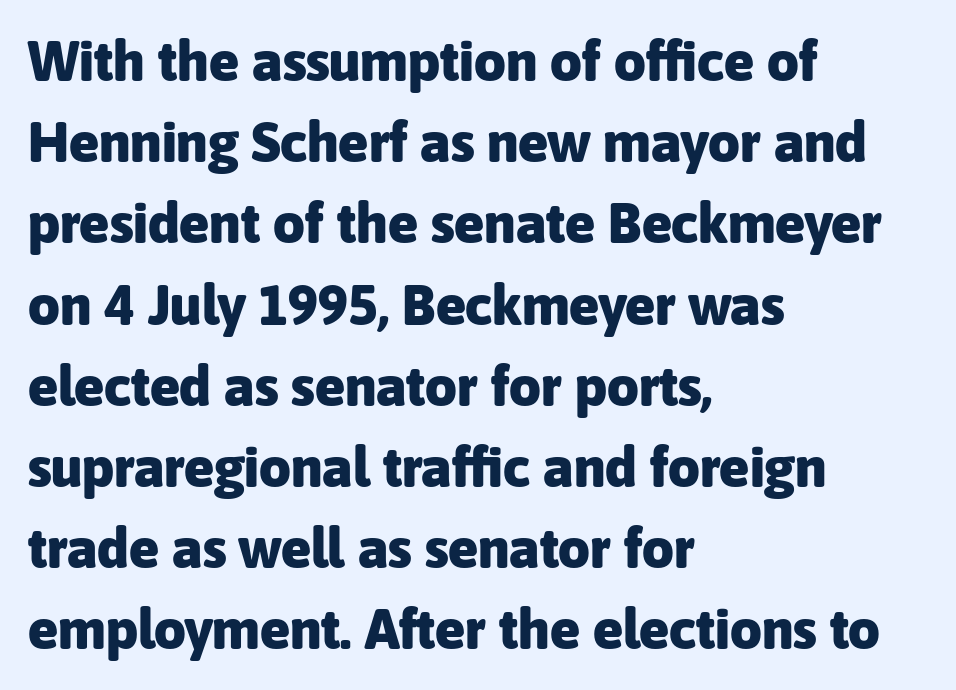
The image shows 56 px heavy sans-serif type, upright; set left-aligned, normal line spacing (1.45x), normal letter spacing, not underlined; low stroke contrast and a medium x-height.
